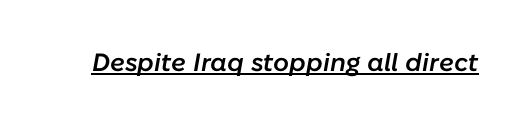
Q: Is the text bold? A: Semi-bold.
Q: Is the text italic (slanted)? A: Yes, it leans right by about 10 degrees.
Q: Is the text underlined? A: Yes.
Q: Is the spacing between letters normal or unusually wide? A: Normal.
